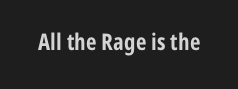
{"italic": "no", "bold": "yes", "underline": "no", "letter_spacing": "normal", "letter_spacing_em": 0.0, "glyph_px": 23}
